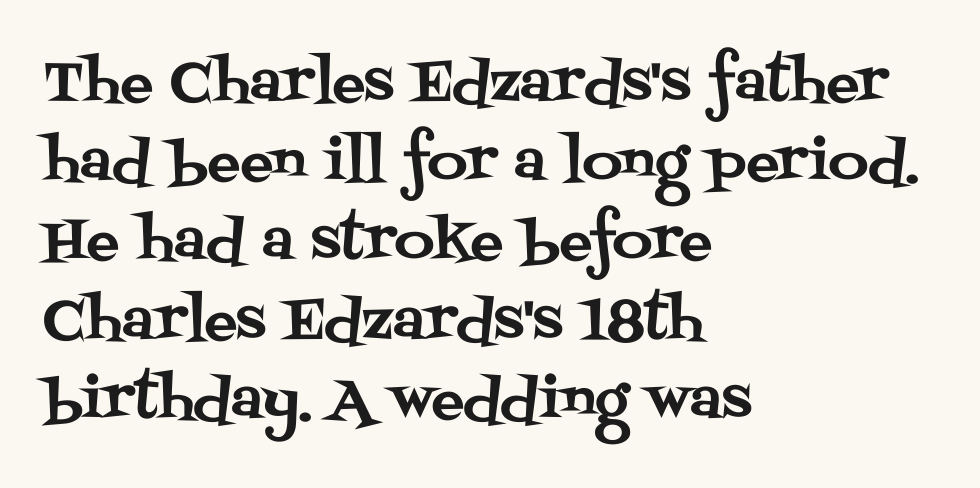
These lines are set flush left with a ragged right edge. Ordinary non-slanted type is in use. The rendering keeps characters at their native spacing. Just letters on the line, the space beneath them empty.
